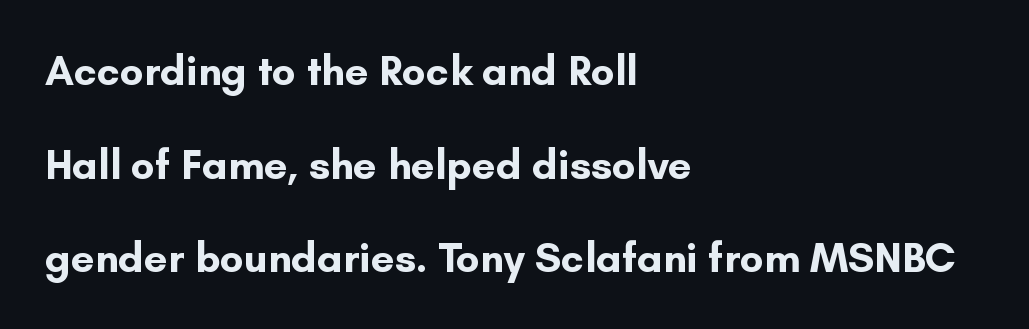
The image shows 42 px bold sans-serif type, upright; set left-aligned, loose line spacing (2.23x), normal letter spacing, not underlined; low stroke contrast and a small x-height.
